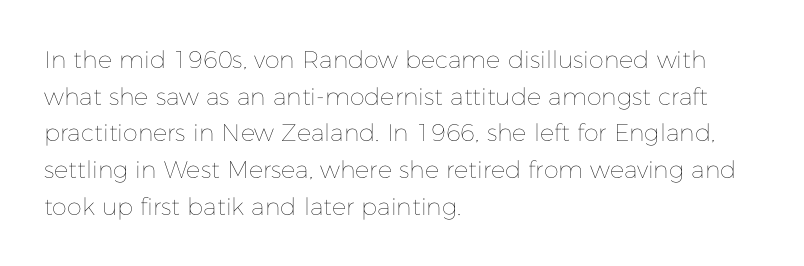
Q: Is the text bold? A: No.
Q: Is the text italic (slanted)? A: No, it is upright.
Q: Is the text underlined? A: No.
Q: How is the paragraph aligned? A: Left-aligned.
Q: Is the spacing between letters normal or unusually wide? A: Normal.
Q: Is the spacing between lines tight, normal or loose? A: Normal.
